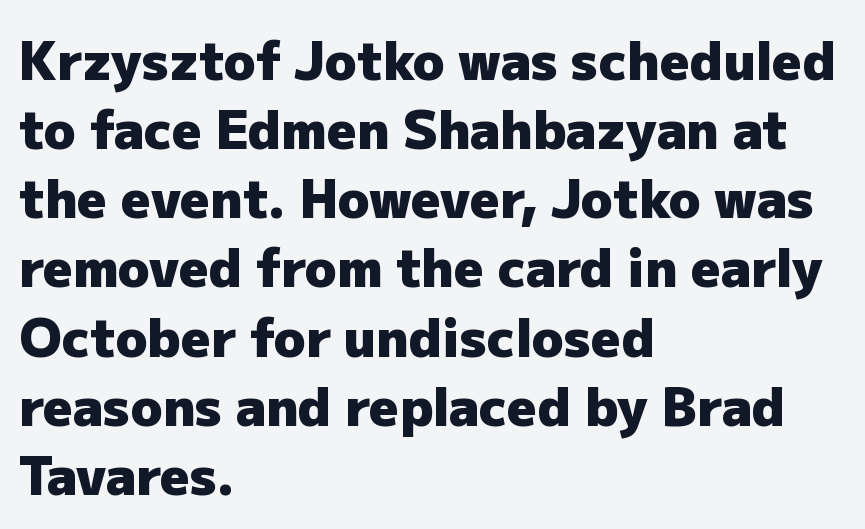
{"serif": "no", "italic": "no", "bold": "yes", "weight": "heavy", "width": "normal", "stroke_contrast": "low", "x_height": "medium", "monospaced": "no", "underline": "no", "align": "left", "line_spacing": "normal", "line_spacing_ratio": 1.33, "letter_spacing": "normal", "letter_spacing_em": 0.0, "glyph_px": 52}
